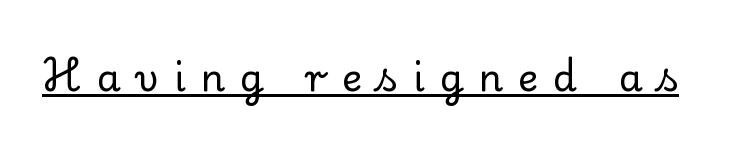
The specimen reads as upright at a glance. Honestly, the letter spacing is so wide it's the main thing you notice. Each letter keeps its own natural width here, so spacing adapts to shape. The characters display serif detailing at their extremities.
